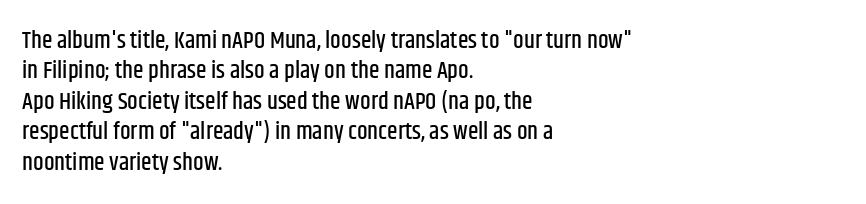
The image shows 24 px text type, upright; set left-aligned, normal line spacing (1.27x), normal letter spacing, not underlined.
